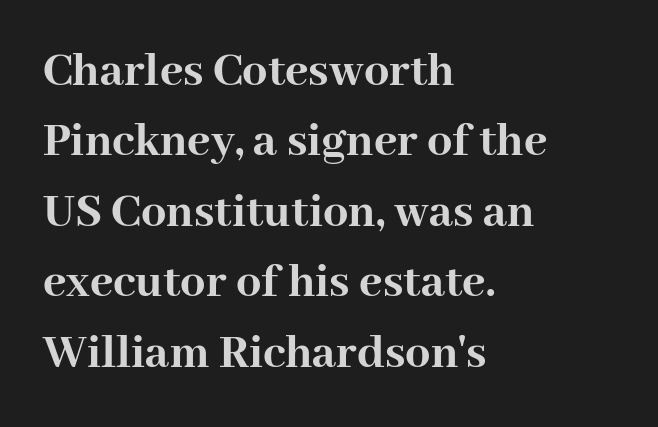
The image shows 50 px semibold serif type, upright; set left-aligned, normal line spacing (1.41x), normal letter spacing, not underlined; high stroke contrast and a medium x-height.
